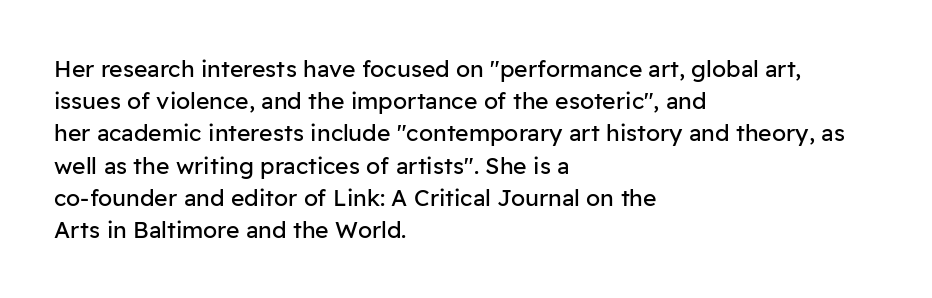
Regarding leading, the lines here are spaced in the standard way. The setting favours the left margin, as ordinary paragraphs usually do. The typeface has the unassuming heft of standard copy or less. The tracking reads as untouched default to a designer's eye. Type without underlining. Vertical strokes here are truly vertical.
